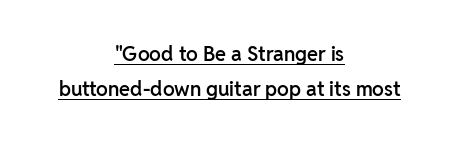
{"italic": "no", "bold": "semi", "underline": "yes", "align": "center", "line_spacing_ratio": 1.76, "letter_spacing": "normal", "letter_spacing_em": 0.0, "glyph_px": 20}
